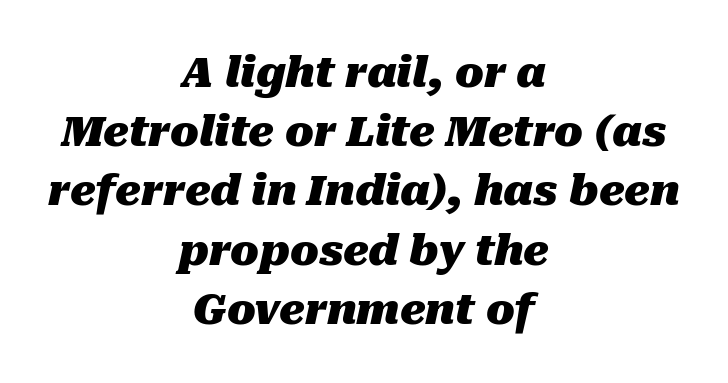
The image shows 42 px heavy type, italic (leaning right); set centered, normal line spacing (1.41x), normal letter spacing, not underlined; medium stroke contrast and a medium x-height.
